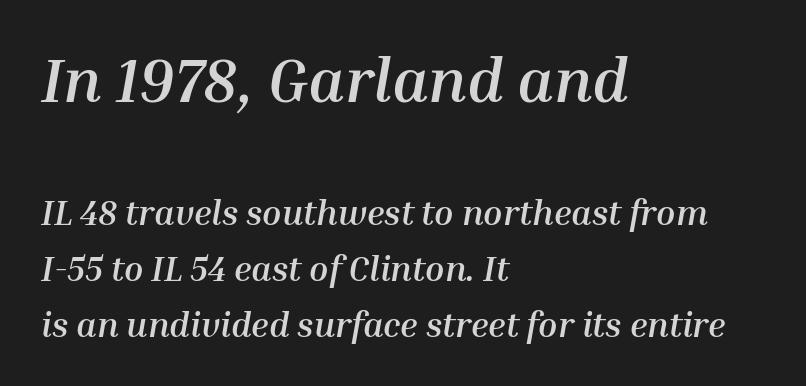
The image shows 62 px semibold type, italic (leaning right); set left-aligned, normal line spacing (1.6x), normal letter spacing, not underlined; the first (top) block is 1.77x larger; medium stroke contrast and a medium x-height.
